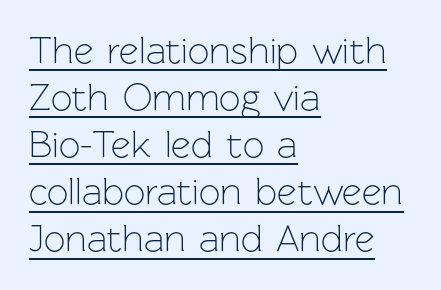
The letters advance in unequal steps, a hallmark of proportional type. Leftover space on each line is placed entirely after the last word. Does the lettering tilt? It doesn't — this is upright. The face used here is a sans, in the tradition of grotesques and geometrics.
